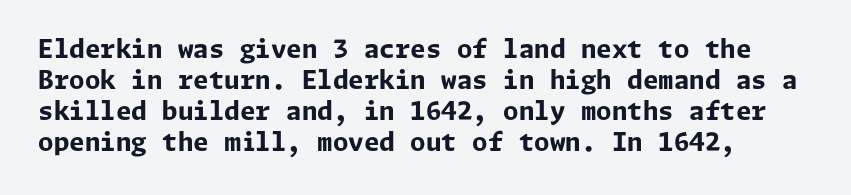
The zone under the glyphs is completely vacant. The glyphs have the mass of a bold cut. No italicization has been applied; the sample stays upright. How are the letters spaced? Ordinarily, with no added tracking.
